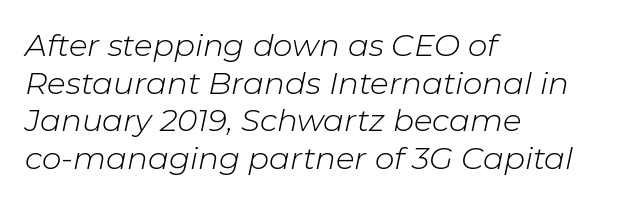
The gaps between neighbouring characters are ordinary and unremarkable. A clean baseline with only descenders dipping below it. Italic? Definitely — the glyphs are oblique. Left-aligned paragraph, ragged on the right. Varying glyph widths throughout — classic text-font behaviour. Think standard paragraph weight, or any step lighter than that.
